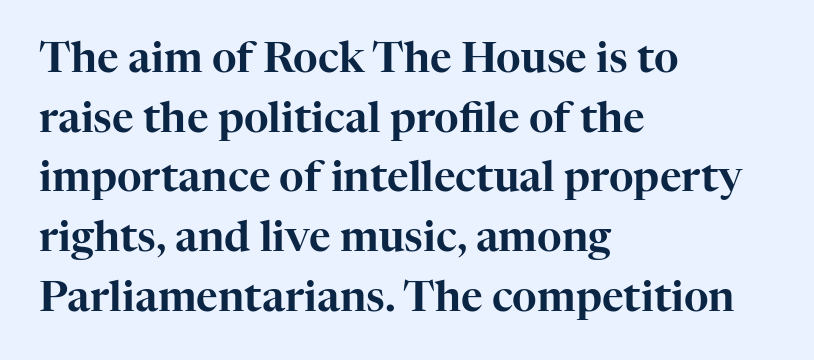
A clean baseline with only descenders dipping below it. Note the varied advance widths — an 'i' is clearly narrower than an 'm'. Notice how the passage keeps a crisp vertical edge on the left only. Line spacing here is normal. How are the letters spaced? Ordinarily, with no added tracking.
